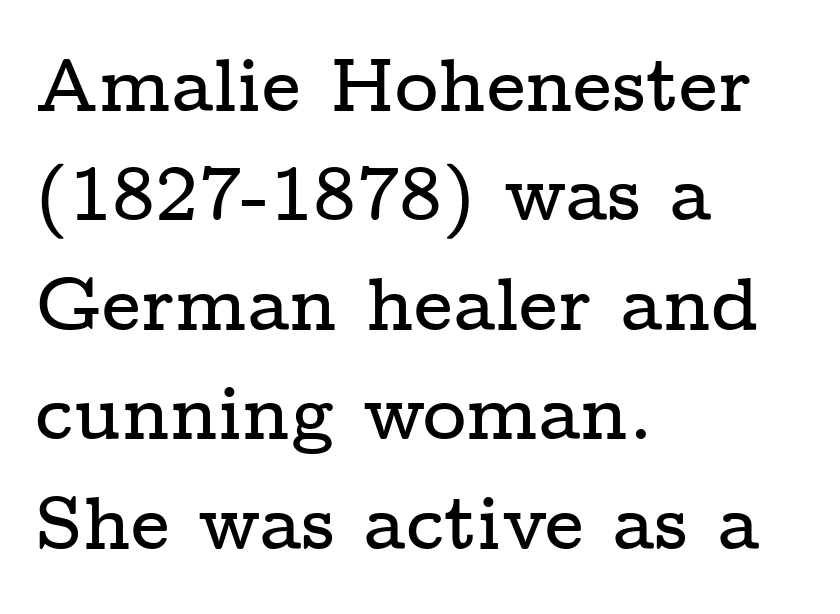
{"serif": "yes", "italic": "no", "width": "wide", "stroke_contrast": "low", "x_height": "medium", "monospaced": "no", "underline": "no", "align": "left", "line_spacing": "normal", "line_spacing_ratio": 1.46, "letter_spacing": "normal", "letter_spacing_em": 0.0, "glyph_px": 75}
